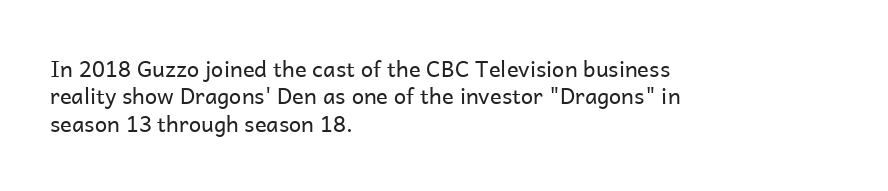
{"italic": "no", "bold": "no", "underline": "no", "align": "left", "line_spacing_ratio": 1.24, "letter_spacing": "normal", "letter_spacing_em": 0.0, "glyph_px": 22}
